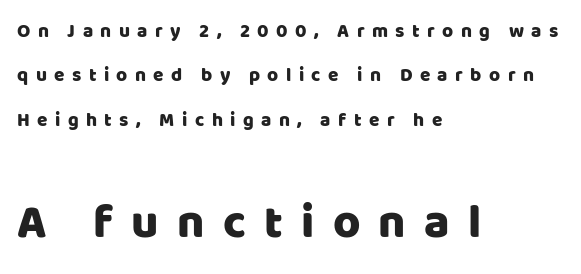
{"serif": "no", "italic": "no", "width": "normal", "stroke_contrast": "low", "x_height": "large", "monospaced": "no", "underline": "no", "align": "left", "line_spacing": "loose", "line_spacing_ratio": 2.33, "letter_spacing": "wide", "letter_spacing_em": 0.39, "larger_block": "second", "size_ratio": 2.47, "glyph_px": 47}
